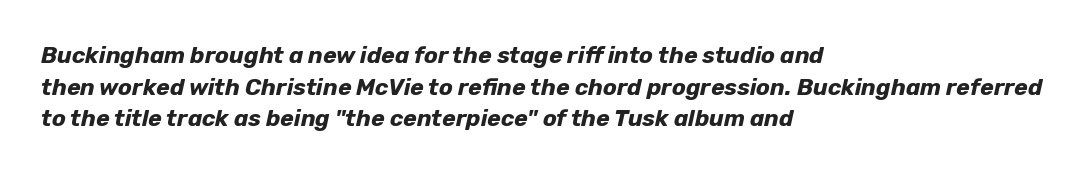
Q: Is the text bold? A: Yes.
Q: Is the text italic (slanted)? A: Yes, it leans right by about 12 degrees.
Q: Is the text underlined? A: No.
Q: How is the paragraph aligned? A: Left-aligned.
Q: Is the spacing between letters normal or unusually wide? A: Normal.
Q: Is the spacing between lines tight, normal or loose? A: Normal.
